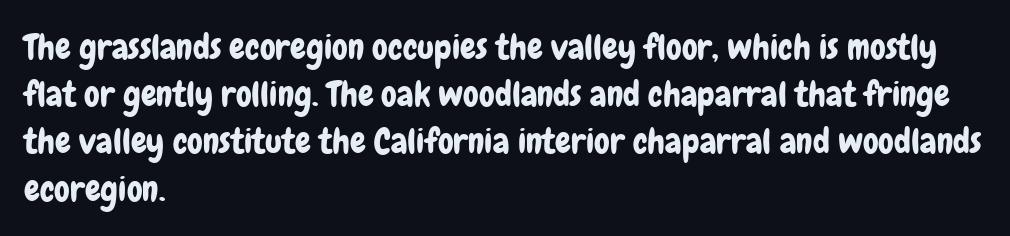
The letterforms sit shoulder to shoulder at normal distance. Line spacing here is normal. Underline: absent. The rendering uses natural spacing where letterforms have individual widths. Ascenders rise straight up at ninety degrees.
